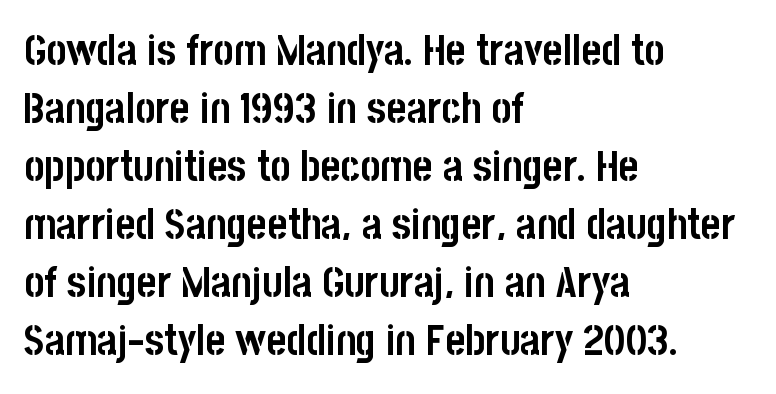
The image shows 43 px semibold, condensed sans-serif type, upright; set left-aligned, normal line spacing (1.35x), normal letter spacing, not underlined; low stroke contrast and a large x-height.
